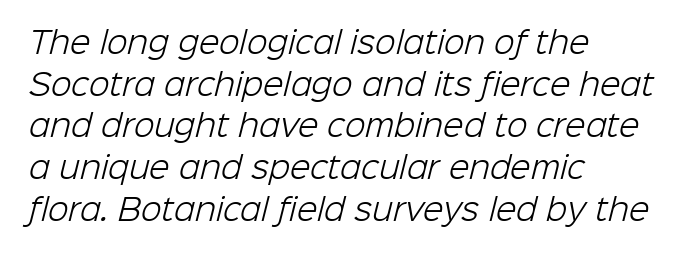
Q: Is the text bold? A: No.
Q: Is the typeface a serif or a sans-serif typeface? A: Sans-serif.
Q: Is the text underlined? A: No.
Q: How is the paragraph aligned? A: Left-aligned.
Q: Is the spacing between letters normal or unusually wide? A: Normal.
Q: Is the spacing between lines tight, normal or loose? A: Normal.
Q: Width (condensed, normal, or wide)? A: Normal.
Q: Stroke contrast? A: Low.
Q: x-height? A: Medium.
Q: Monospaced? A: No.
